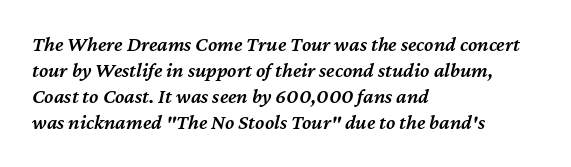
{"italic": "yes", "lean": "right", "slant_degrees": 12, "bold": "semi", "underline": "no", "align": "left", "line_spacing_ratio": 1.24, "letter_spacing": "normal", "letter_spacing_em": 0.0, "glyph_px": 21}
